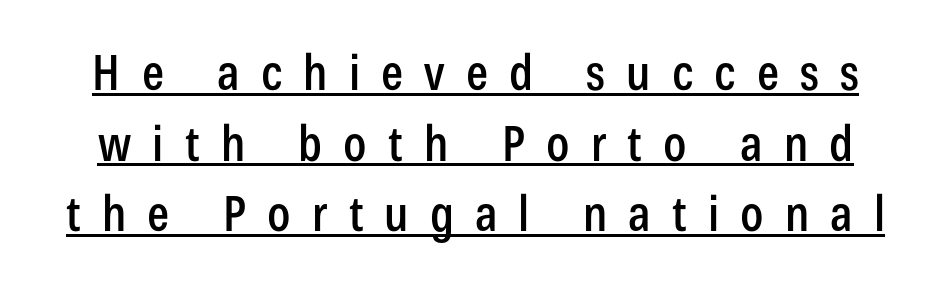
The image shows 49 px condensed sans-serif type, upright; set normal line spacing (1.44x), unusually wide letter spacing (+0.43 em), underlined; low stroke contrast and a medium x-height.
